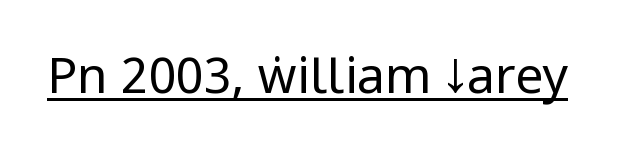
{"serif": "no", "italic": "no", "bold": "no", "weight": "regular", "width": "condensed", "stroke_contrast": "low", "x_height": "large", "monospaced": "no", "underline": "yes", "letter_spacing": "normal", "letter_spacing_em": 0.0, "glyph_px": 50}
